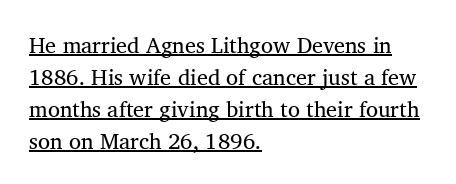
Tracking here is standard; glyphs follow each other at the usual distance. Casual observation: everything's shoved over to the left. Is there an underline? Yes — a line sits under the letters. Regular leading.
